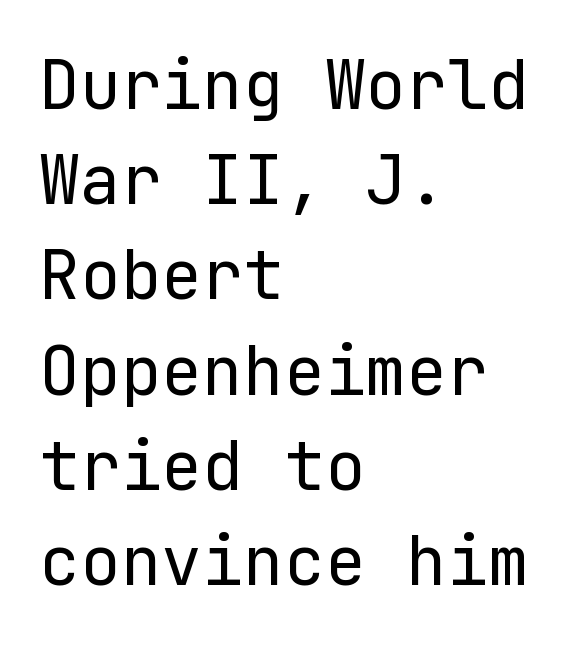
The image shows 68 px regular-weight sans-serif type, upright; set left-aligned, normal line spacing (1.4x), normal letter spacing, not underlined; low stroke contrast and a medium x-height.
